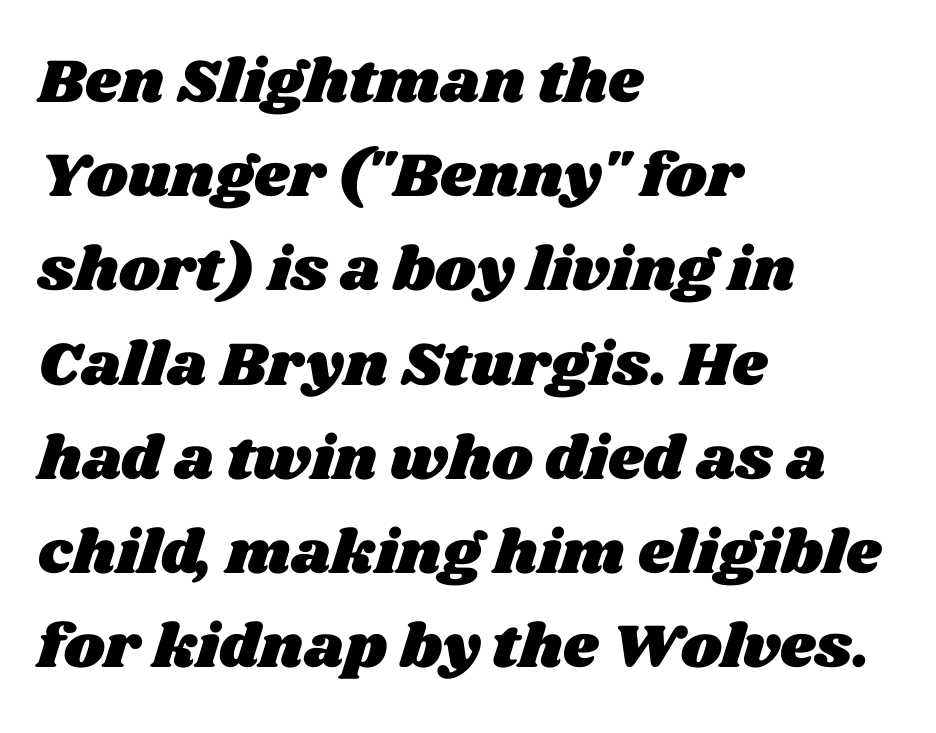
The lines in this sample share a left origin and differ only in where they stop. The space directly below the letters is spotless. This rendering leaves character spacing at its baseline value. Successive baselines arrive at the customary interval.
